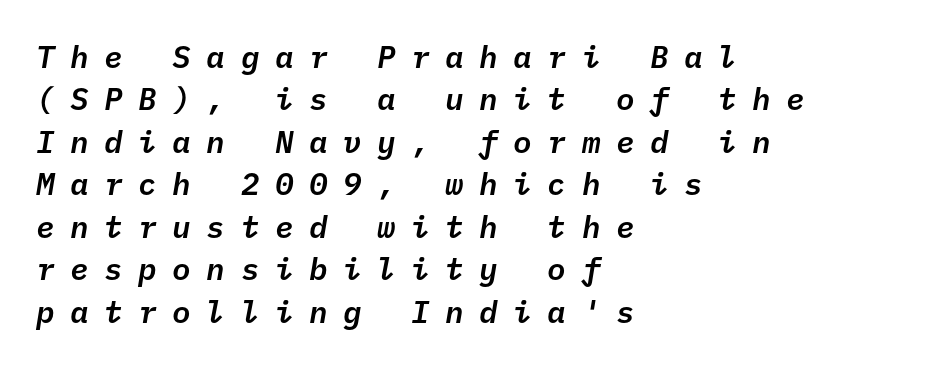
{"italic": "yes", "lean": "right", "slant_degrees": 10, "width": "normal", "stroke_contrast": "low", "x_height": "medium", "monospaced": "yes", "underline": "no", "align": "left", "line_spacing": "normal", "line_spacing_ratio": 1.37, "letter_spacing": "wide", "letter_spacing_em": 0.5, "glyph_px": 31}
